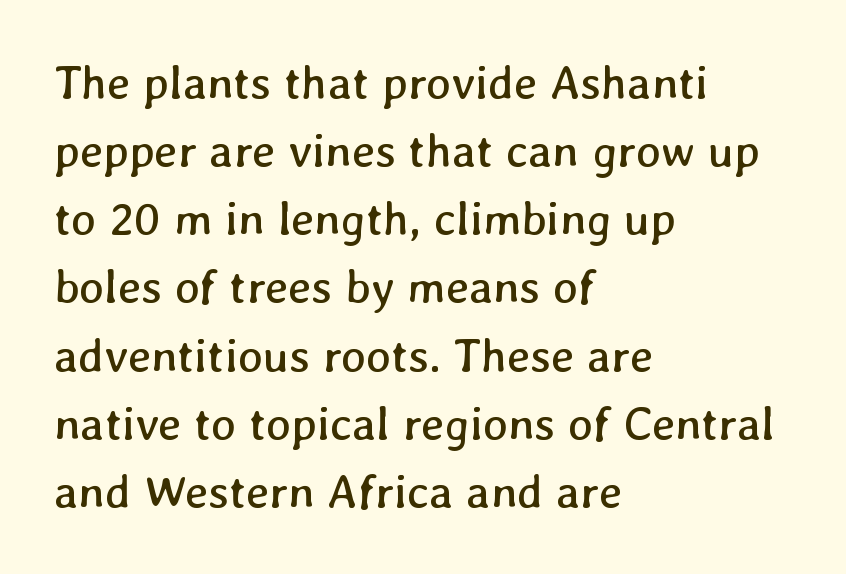
The horizontal fit of the characters is conventional and even. On a weight scale, this lands at 450 or below. Think of a printed novel: that variable character pitch is what you see here. The paragraph has a hard left edge and a soft right edge. The passage shown is not underscored anywhere. Summary of vertical rhythm: regular, with standard interline spacing.
